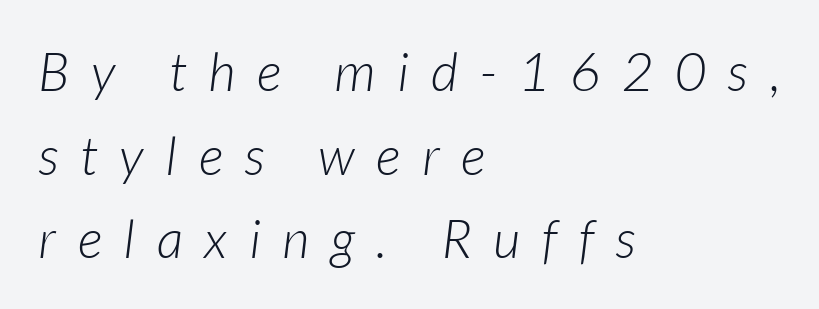
The image shows 53 px light type, italic (leaning right); set left-aligned, normal line spacing (1.58x), unusually wide letter spacing (+0.41 em), not underlined; low stroke contrast and a medium x-height.
